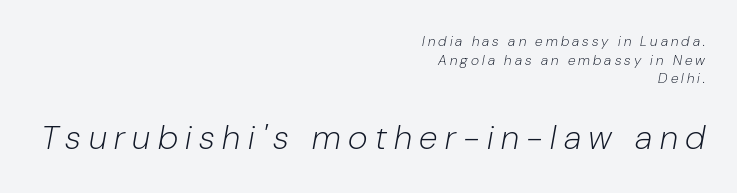
{"italic": "yes", "lean": "right", "slant_degrees": 10, "bold": "no", "weight": "light", "width": "normal", "stroke_contrast": "low", "x_height": "medium", "monospaced": "no", "underline": "no", "align": "right", "line_spacing": "normal", "line_spacing_ratio": 1.33, "letter_spacing": "wide", "letter_spacing_em": 0.22, "larger_block": "second", "size_ratio": 2.43, "glyph_px": 34}
